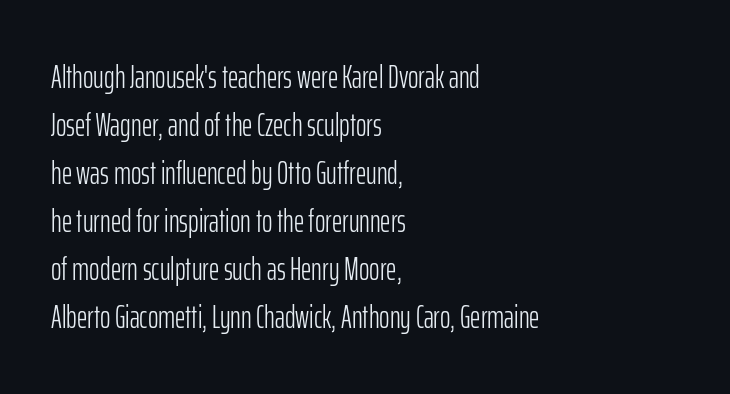
The image shows 32 px light, condensed sans-serif type, upright; set left-aligned, normal line spacing (1.5x), normal letter spacing, not underlined; low stroke contrast and a medium x-height.
